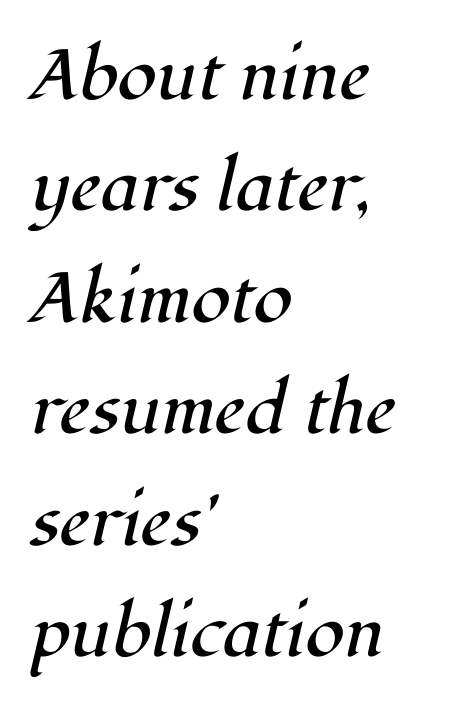
Q: Is the text bold? A: No.
Q: Is the text italic (slanted)? A: Yes, it leans right by about 12 degrees.
Q: Is the typeface a serif or a sans-serif typeface? A: Serif.
Q: Is the text underlined? A: No.
Q: How is the paragraph aligned? A: Left-aligned.
Q: Is the spacing between letters normal or unusually wide? A: Normal.
Q: Is the spacing between lines tight, normal or loose? A: Normal.
Q: Width (condensed, normal, or wide)? A: Normal.
Q: Stroke contrast? A: High.
Q: x-height? A: Medium.
Q: Monospaced? A: No.
